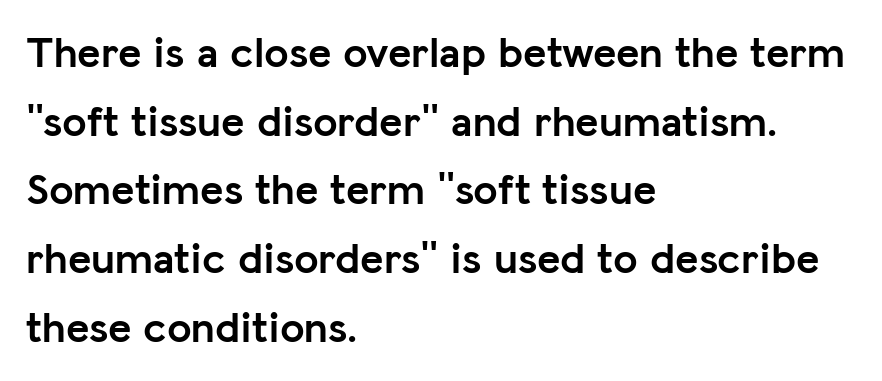
The image shows 44 px semibold sans-serif type, upright; set left-aligned, normal line spacing (1.56x), normal letter spacing, not underlined; low stroke contrast and a medium x-height.
